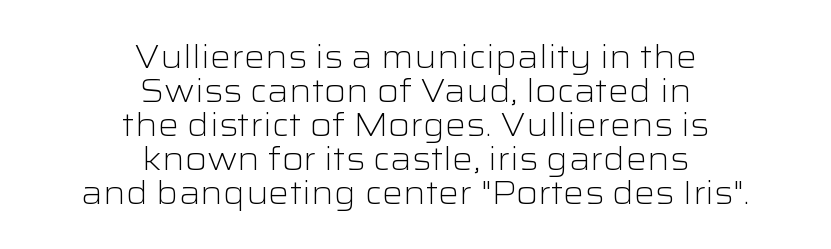
Q: Is the text bold? A: No.
Q: Is the text italic (slanted)? A: No, it is upright.
Q: Is the typeface a serif or a sans-serif typeface? A: Sans-serif.
Q: Is the text underlined? A: No.
Q: How is the paragraph aligned? A: Centered.
Q: Is the spacing between letters normal or unusually wide? A: Normal.
Q: Is the spacing between lines tight, normal or loose? A: Tight.
Q: Width (condensed, normal, or wide)? A: Wide.
Q: Stroke contrast? A: Low.
Q: x-height? A: Medium.
Q: Monospaced? A: No.
